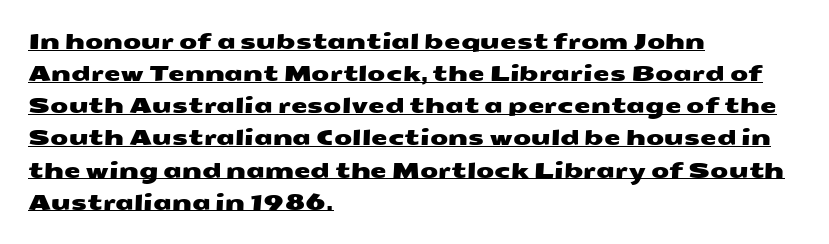
The image shows 21 px text type; set left-aligned, normal line spacing (1.53x), normal letter spacing, underlined.
